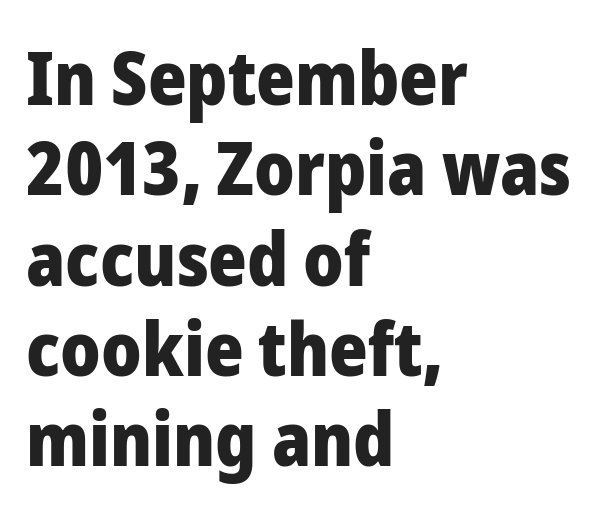
Each letter keeps its own natural width here, so spacing adapts to shape. The ragged edge is on the right, which tells us the setting is flush left. What stands out about the letter spacing? Nothing — it is the standard amount. The rendering shows plain stroke endings on the letterforms — a sans-serif design. The gap between lines stays unmarked.
